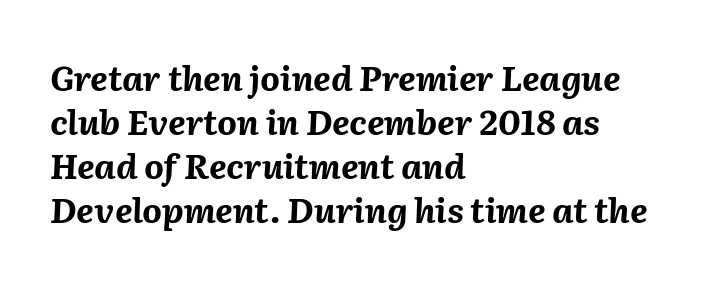
How heavy is the stroke? Heavy — this is a bold. This sample is left-justified, so line endings fall wherever the words run out. Underline: absent. Letter spacing: default.
